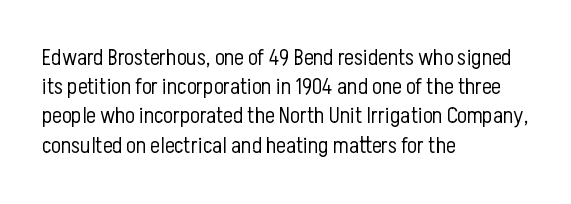
Q: Is the text bold? A: No.
Q: Is the text italic (slanted)? A: No, it is upright.
Q: Is the text underlined? A: No.
Q: How is the paragraph aligned? A: Left-aligned.
Q: Is the spacing between letters normal or unusually wide? A: Normal.
Q: Is the spacing between lines tight, normal or loose? A: Normal.
